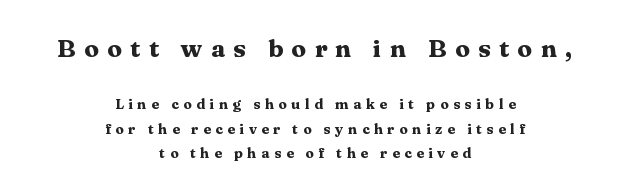
Look at the glyph heights: the upper group is clearly the bigger setting. A typesetter would mark this as roman, not italic. Heavy, bold letterforms. Type without underlining. Caption: expanded tracking, letters set apart.
